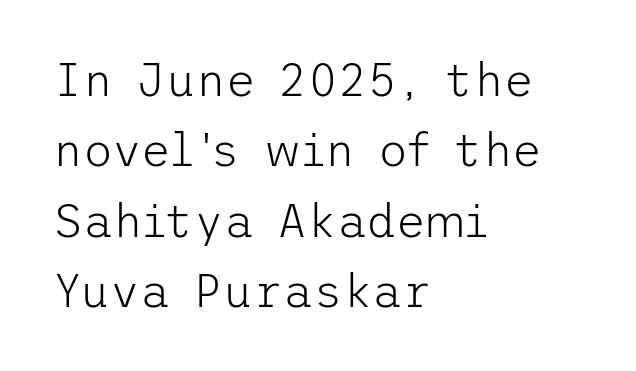
Counters stay open thanks to moderate or lighter strokes. The specimen omits any rule beneath the text block's lines. This is roman type, the default non-slanted kind. This sample is left-justified, so line endings fall wherever the words run out.
